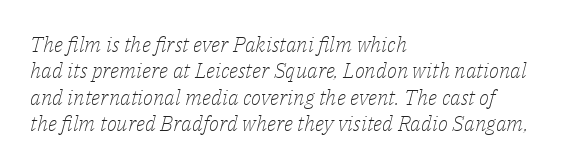
The image shows 21 px text type, italic (leaning right); set left-aligned, normal line spacing (1.26x), normal letter spacing, not underlined.
